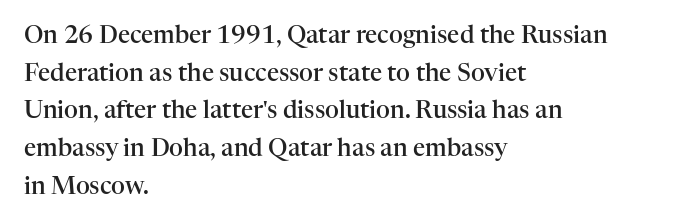
Q: Is the text bold? A: Semi-bold.
Q: Is the text italic (slanted)? A: No, it is upright.
Q: Is the text underlined? A: No.
Q: How is the paragraph aligned? A: Left-aligned.
Q: Is the spacing between letters normal or unusually wide? A: Normal.
Q: Is the spacing between lines tight, normal or loose? A: Normal.
